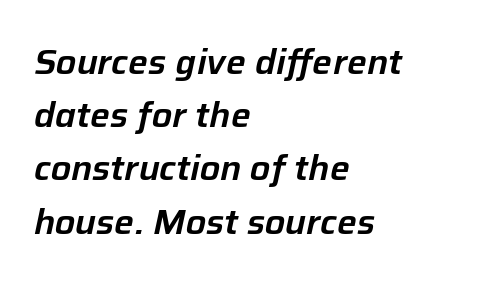
{"italic": "yes", "lean": "right", "slant_degrees": 12, "width": "normal", "stroke_contrast": "low", "x_height": "medium", "monospaced": "no", "underline": "no", "align": "left", "line_spacing": "normal", "line_spacing_ratio": 1.52, "letter_spacing": "normal", "letter_spacing_em": 0.0, "glyph_px": 35}
